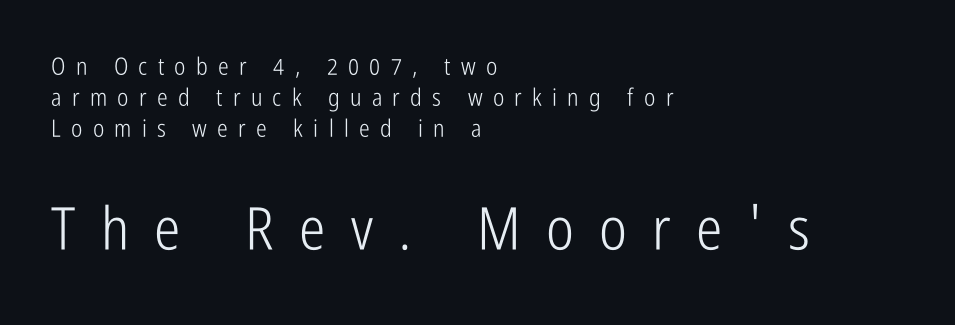
{"serif": "no", "italic": "no", "bold": "no", "weight": "light", "width": "condensed", "stroke_contrast": "low", "x_height": "medium", "monospaced": "no", "underline": "no", "align": "left", "line_spacing": "normal", "line_spacing_ratio": 1.29, "letter_spacing": "wide", "letter_spacing_em": 0.43, "larger_block": "second", "size_ratio": 2.46, "glyph_px": 59}
